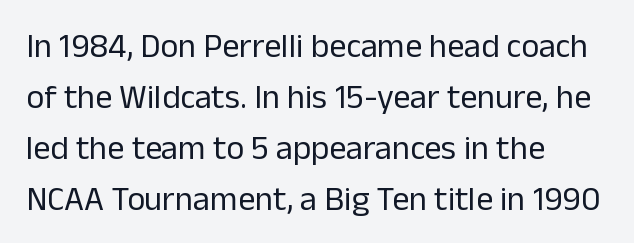
The image shows 34 px regular-weight sans-serif type, upright; set left-aligned, normal line spacing (1.5x), normal letter spacing, not underlined; low stroke contrast and a medium x-height.
